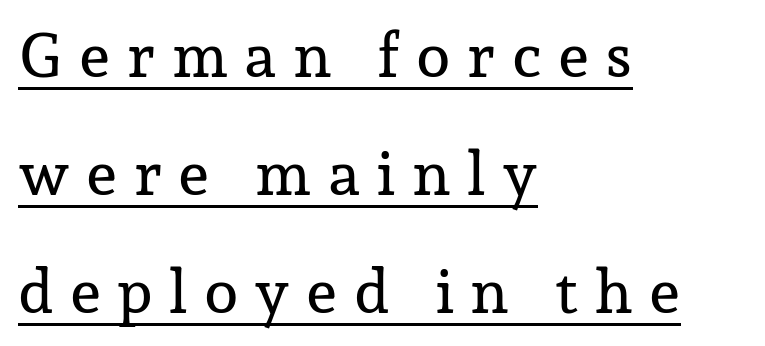
Q: Is the text italic (slanted)? A: No, it is upright.
Q: Is the typeface a serif or a sans-serif typeface? A: Serif.
Q: Is the text underlined? A: Yes.
Q: How is the paragraph aligned? A: Left-aligned.
Q: Is the spacing between letters normal or unusually wide? A: Unusually wide.
Q: Is the spacing between lines tight, normal or loose? A: Loose.
Q: Width (condensed, normal, or wide)? A: Normal.
Q: Stroke contrast? A: Low.
Q: x-height? A: Medium.
Q: Monospaced? A: No.
